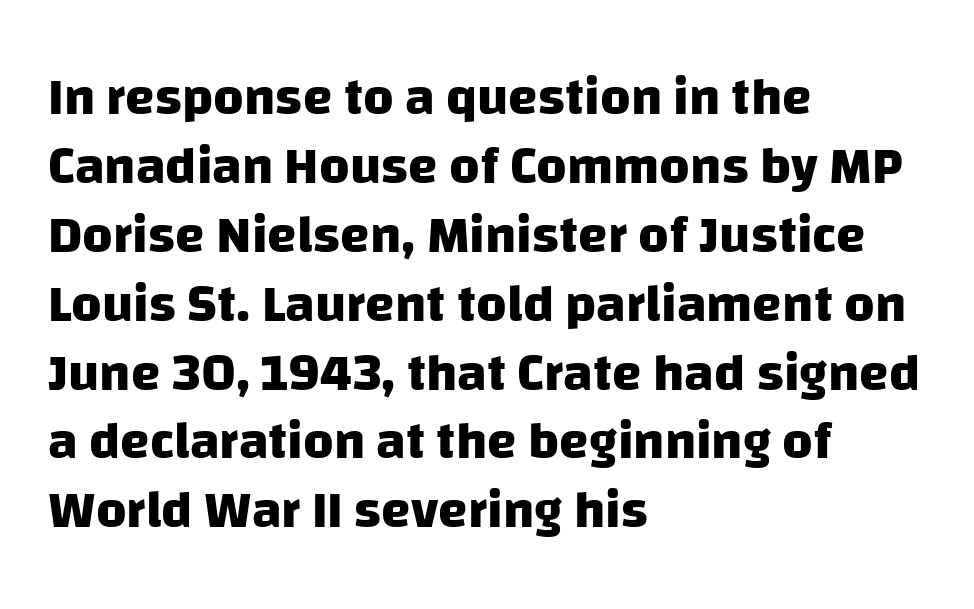
A typesetter would call this proportional, since set widths differ per character. A sans-serif font was chosen for this passage. The lines sit at an ordinary, default distance from one another. The lines are quadded left.
